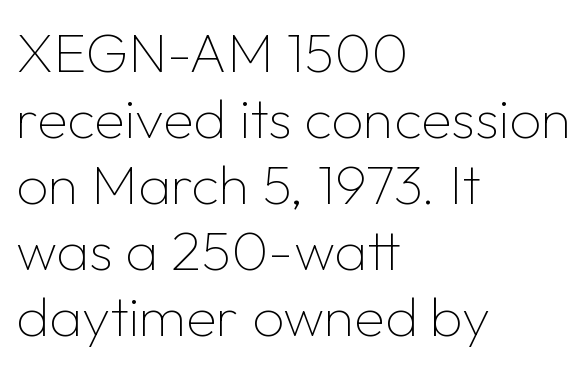
{"serif": "no", "italic": "no", "bold": "no", "weight": "thin", "width": "normal", "stroke_contrast": "low", "x_height": "medium", "monospaced": "no", "underline": "no", "align": "left", "line_spacing_ratio": 1.18, "letter_spacing": "normal", "letter_spacing_em": 0.0, "glyph_px": 56}
